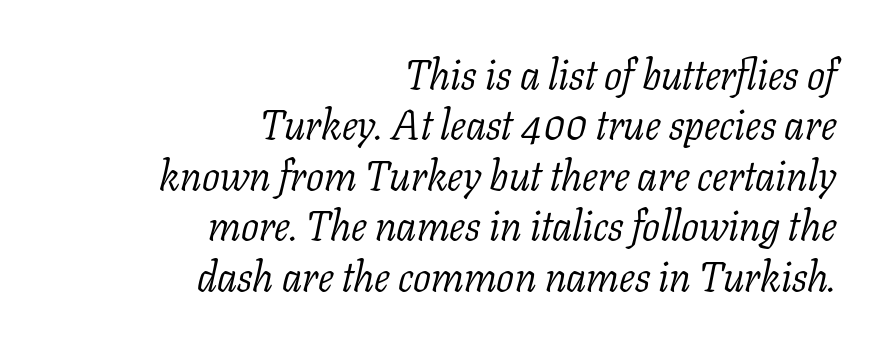
The image shows 42 px light serif type, italic (leaning right); set right-aligned, line spacing 1.2x, normal letter spacing, not underlined; low stroke contrast and a medium x-height.
